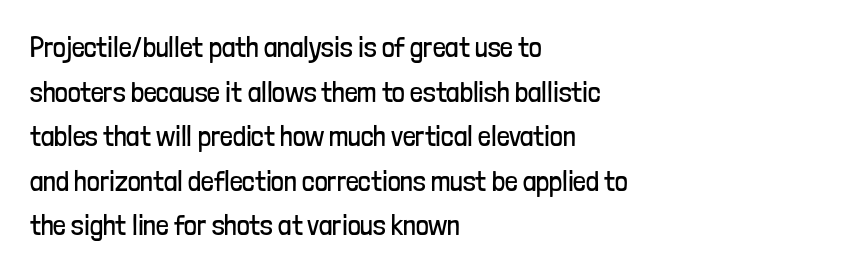
The letters stand upright; this is a roman face. No extra ink here — the face is not bold. The text block is weighted toward the left margin, trailing off unevenly rightward. Normally led — the rows are evenly, conventionally spaced. Descenders are the only things crossing below the line.
